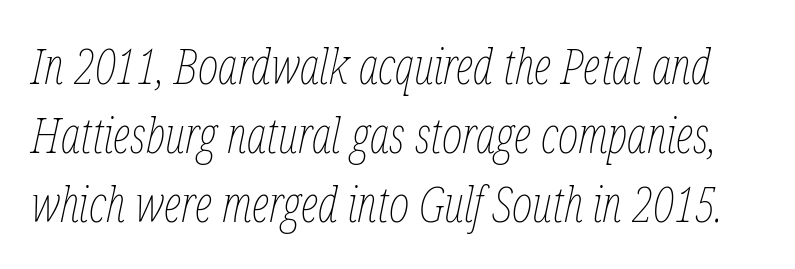
{"italic": "yes", "lean": "right", "slant_degrees": 12, "bold": "no", "weight": "thin", "width": "condensed", "stroke_contrast": "low", "x_height": "medium", "monospaced": "no", "underline": "no", "line_spacing": "normal", "line_spacing_ratio": 1.41, "letter_spacing": "normal", "letter_spacing_em": 0.0, "glyph_px": 49}
